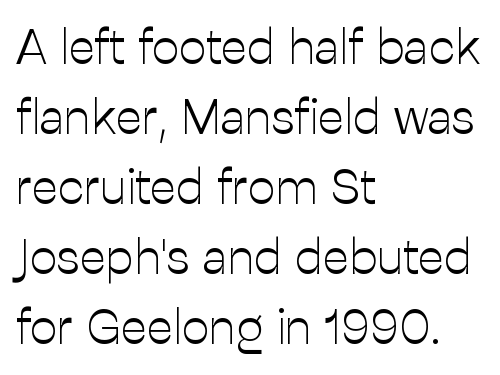
{"serif": "no", "italic": "no", "bold": "no", "weight": "light", "width": "normal", "stroke_contrast": "low", "x_height": "medium", "monospaced": "no", "underline": "no", "align": "left", "line_spacing": "normal", "line_spacing_ratio": 1.43, "letter_spacing": "normal", "letter_spacing_em": 0.0, "glyph_px": 49}
